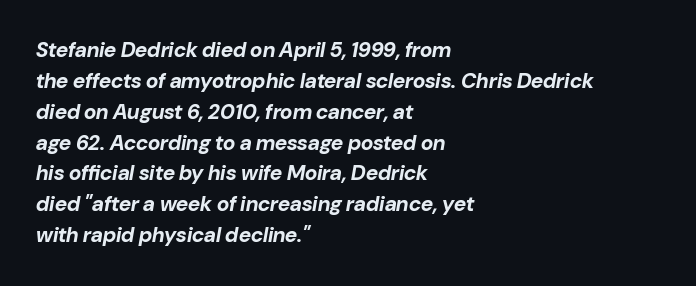
{"italic": "yes", "lean": "right", "slant_degrees": 10, "bold": "yes", "underline": "no", "align": "left", "line_spacing": "normal", "line_spacing_ratio": 1.47, "letter_spacing": "normal", "letter_spacing_em": 0.0, "glyph_px": 21}
